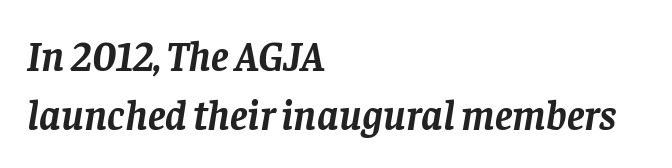
{"serif": "yes", "italic": "yes", "lean": "right", "slant_degrees": 8, "bold": "yes", "weight": "semibold", "width": "normal", "stroke_contrast": "low", "x_height": "large", "monospaced": "no", "underline": "no", "align": "left", "line_spacing": "normal", "line_spacing_ratio": 1.41, "letter_spacing": "normal", "letter_spacing_em": 0.0, "glyph_px": 42}
